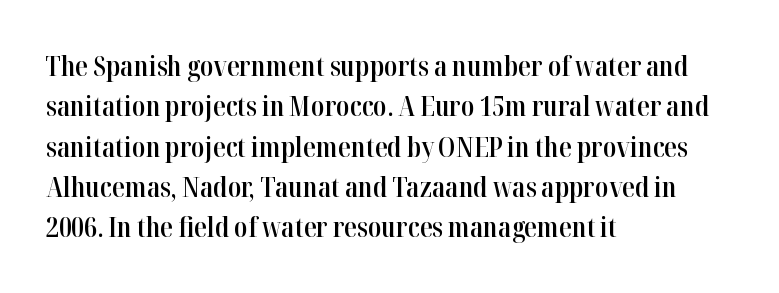
The image shows 28 px semibold, condensed serif type, upright; set left-aligned, normal line spacing (1.44x), normal letter spacing, not underlined; high stroke contrast and a medium x-height.
